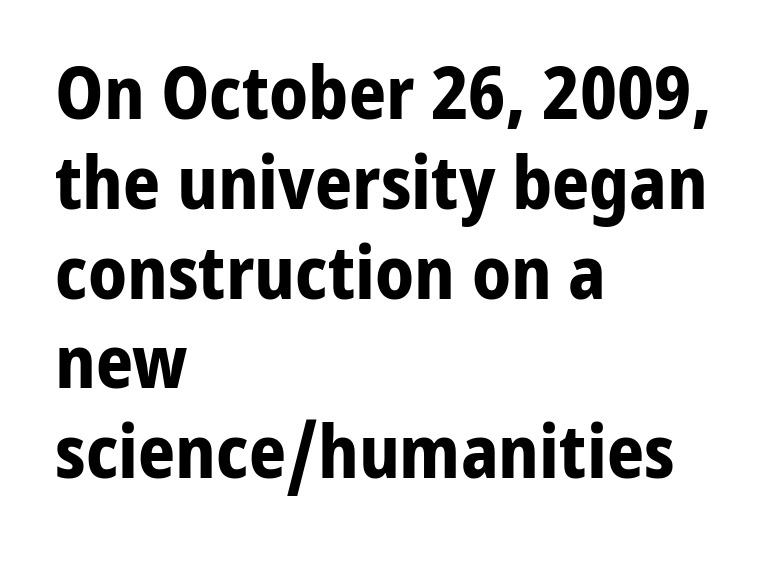
The image shows 73 px bold sans-serif type, upright; set left-aligned, line spacing 1.23x, normal letter spacing, not underlined; low stroke contrast and a medium x-height.
